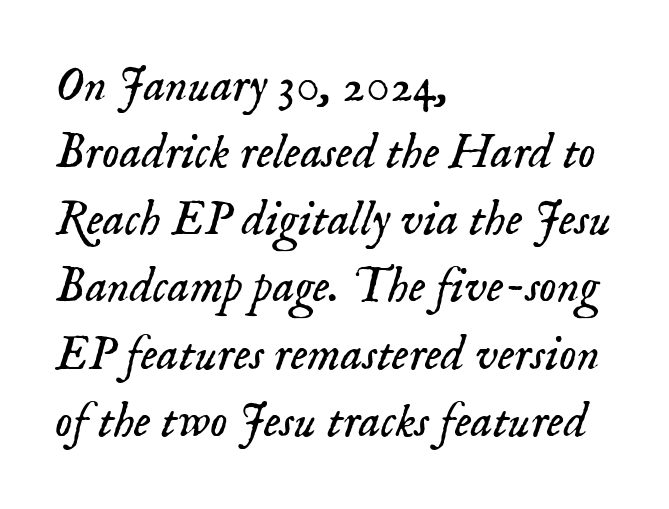
The image shows 49 px light serif type, italic (leaning right); set left-aligned, normal line spacing (1.37x), normal letter spacing, not underlined; low stroke contrast and a small x-height.
